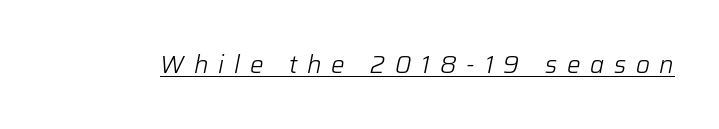
{"italic": "yes", "lean": "right", "slant_degrees": 12, "bold": "no", "underline": "yes", "letter_spacing": "wide", "letter_spacing_em": 0.41, "glyph_px": 24}
